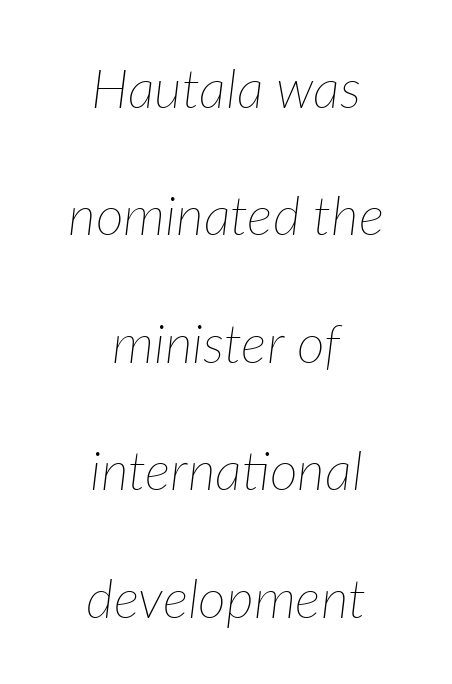
{"italic": "yes", "lean": "right", "slant_degrees": 7, "bold": "no", "weight": "thin", "width": "normal", "stroke_contrast": "low", "x_height": "medium", "monospaced": "no", "underline": "no", "align": "center", "line_spacing": "loose", "line_spacing_ratio": 2.36, "letter_spacing": "normal", "letter_spacing_em": 0.0, "glyph_px": 54}
